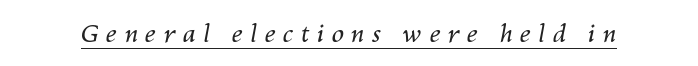
The image shows 25 px text type, italic (leaning right); set unusually wide letter spacing (+0.29 em), underlined.
